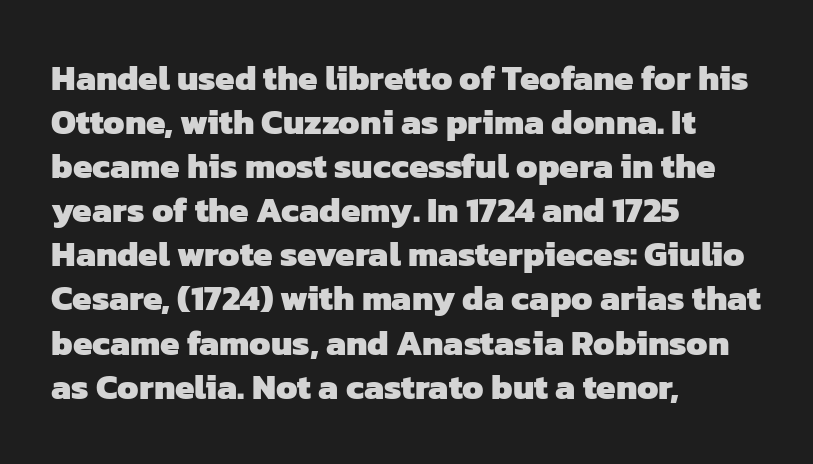
This is heavy type, rendered in bold. Is this a fixed-width face? No — the glyphs have proportional, varying widths. You could call the tracking neutral — neither tight nor loose. Interline gaps are of average width in this sample. A clean baseline with only descenders dipping below it. Line starts are locked; line ends wander.
